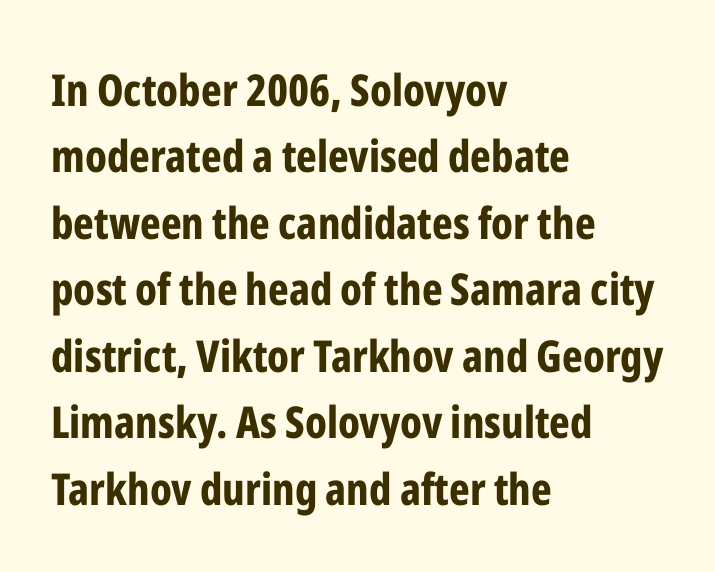
Q: Is the text bold? A: Yes.
Q: Is the text italic (slanted)? A: No, it is upright.
Q: Is the typeface a serif or a sans-serif typeface? A: Sans-serif.
Q: Is the text underlined? A: No.
Q: How is the paragraph aligned? A: Left-aligned.
Q: Is the spacing between letters normal or unusually wide? A: Normal.
Q: Is the spacing between lines tight, normal or loose? A: Normal.
Q: Width (condensed, normal, or wide)? A: Condensed.
Q: Stroke contrast? A: Low.
Q: x-height? A: Medium.
Q: Monospaced? A: No.
